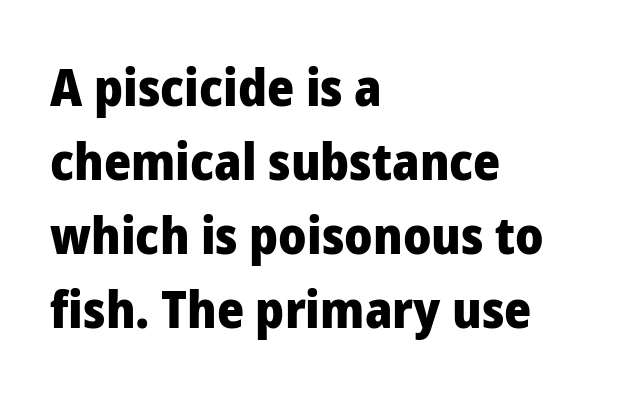
Q: Is the text bold? A: Yes.
Q: Is the text italic (slanted)? A: No, it is upright.
Q: Is the typeface a serif or a sans-serif typeface? A: Sans-serif.
Q: Is the text underlined? A: No.
Q: How is the paragraph aligned? A: Left-aligned.
Q: Is the spacing between letters normal or unusually wide? A: Normal.
Q: Is the spacing between lines tight, normal or loose? A: Normal.
Q: Width (condensed, normal, or wide)? A: Normal.
Q: Stroke contrast? A: Low.
Q: x-height? A: Medium.
Q: Monospaced? A: No.
